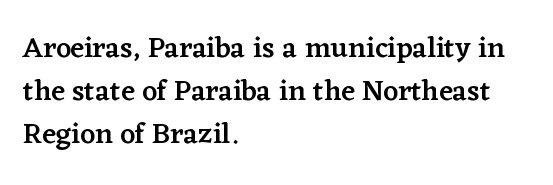
What kind of face is this? One with serifs. Compared with typical paragraphs, the rows here are spaced about the same. What weight is shown? A semibold, between regular and bold. This sample has the flowing, uneven cadence of proportional lettering.
